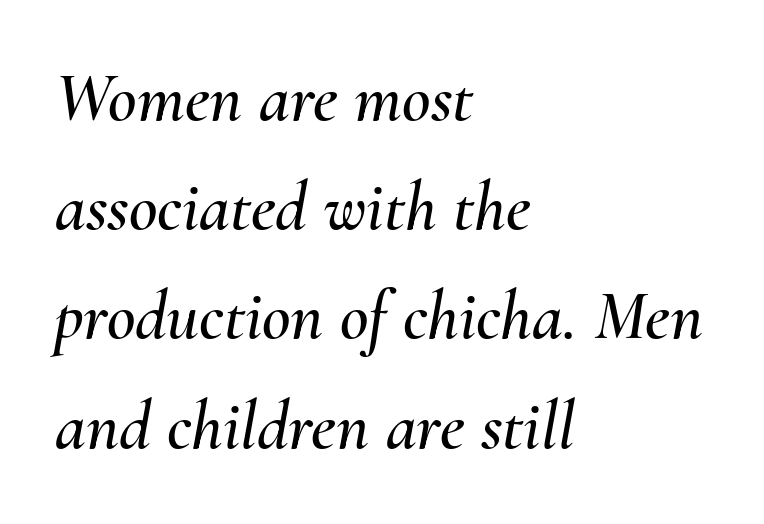
A normal amount of white space separates one row of letters from the next. The lines are quadded left. Only glyphs here, with clear space below each row. Spacing verdict: proportional, widths tailored to each character. The horizontal fit of the characters is conventional and even.
